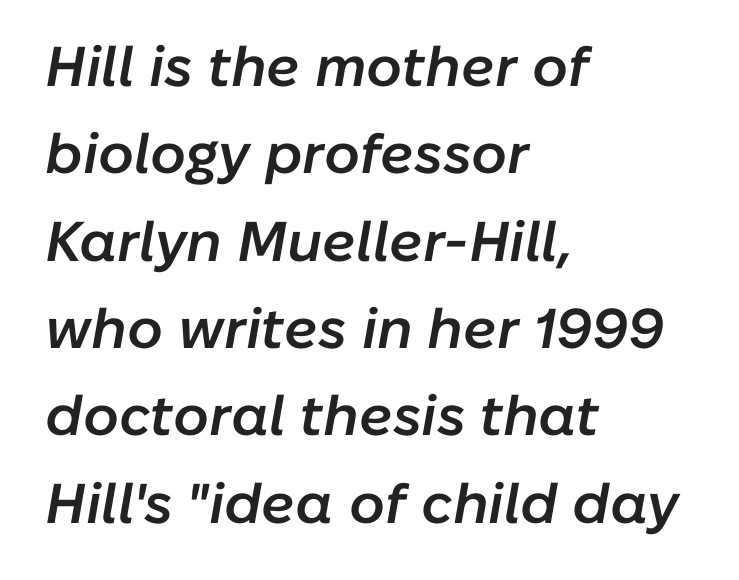
{"italic": "yes", "lean": "right", "slant_degrees": 10, "bold": "semi", "weight": "semibold", "width": "normal", "stroke_contrast": "low", "x_height": "medium", "monospaced": "no", "underline": "no", "align": "left", "line_spacing": "normal", "line_spacing_ratio": 1.56, "letter_spacing": "normal", "letter_spacing_em": 0.0, "glyph_px": 56}
